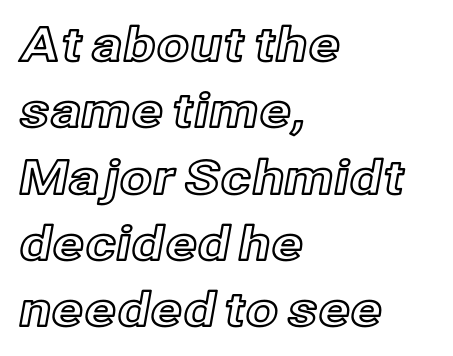
Q: Is the text italic (slanted)? A: Yes.
Q: Is the text underlined? A: No.
Q: How is the paragraph aligned? A: Left-aligned.
Q: Is the spacing between letters normal or unusually wide? A: Normal.
Q: Is the spacing between lines tight, normal or loose? A: Normal.
Q: Width (condensed, normal, or wide)? A: Normal.
Q: x-height? A: Medium.
Q: Monospaced? A: No.
